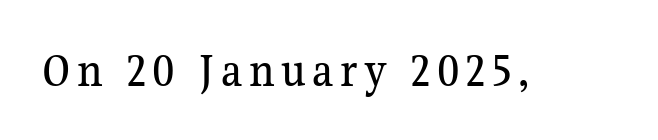
{"serif": "yes", "italic": "no", "width": "normal", "stroke_contrast": "medium", "x_height": "medium", "monospaced": "no", "underline": "no", "glyph_px": 48}
